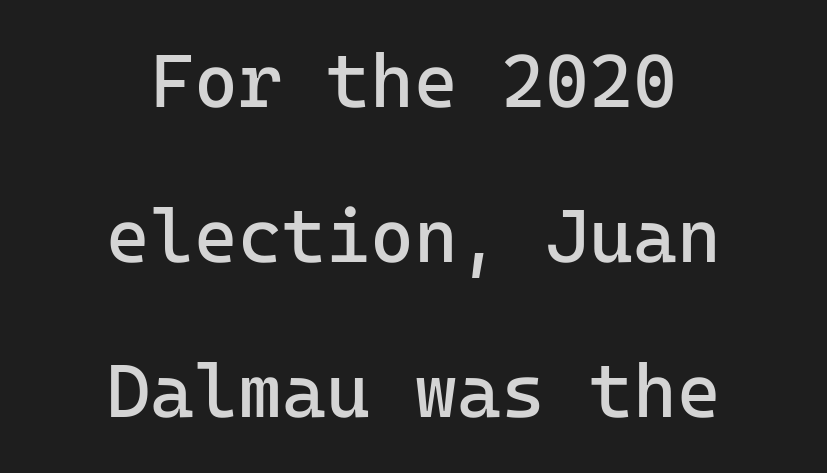
The image shows 75 px regular-weight sans-serif type, upright; set centered, loose line spacing (2.07x), normal letter spacing, not underlined; low stroke contrast and a medium x-height.
